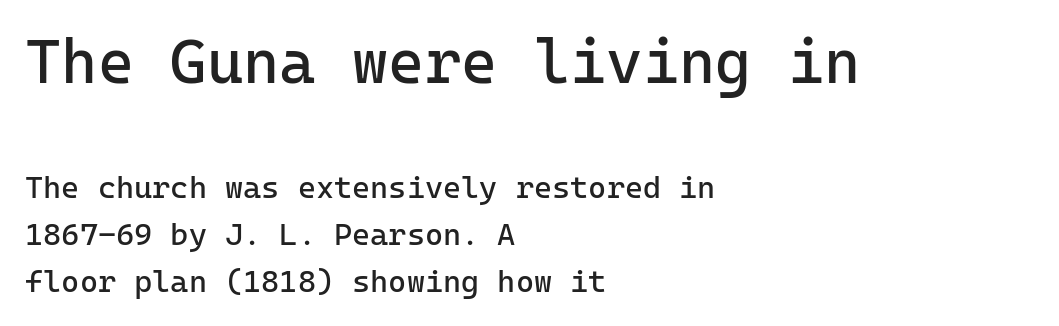
{"serif": "no", "italic": "no", "bold": "no", "weight": "regular", "width": "normal", "stroke_contrast": "low", "x_height": "medium", "monospaced": "yes", "underline": "no", "align": "left", "line_spacing": "normal", "line_spacing_ratio": 1.52, "letter_spacing": "normal", "letter_spacing_em": 0.0, "larger_block": "first", "size_ratio": 2.0, "glyph_px": 62}
